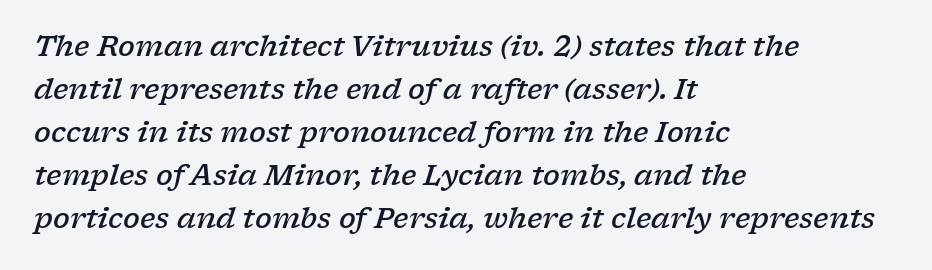
The image shows 28 px semibold, wide serif type, italic (leaning right); set left-aligned, normal line spacing (1.54x), normal letter spacing, not underlined; low stroke contrast and a medium x-height.
